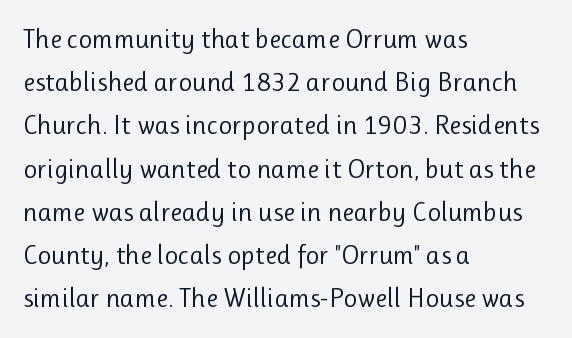
The image shows 27 px text type, upright; set left-aligned, normal line spacing (1.6x), normal letter spacing, not underlined.
